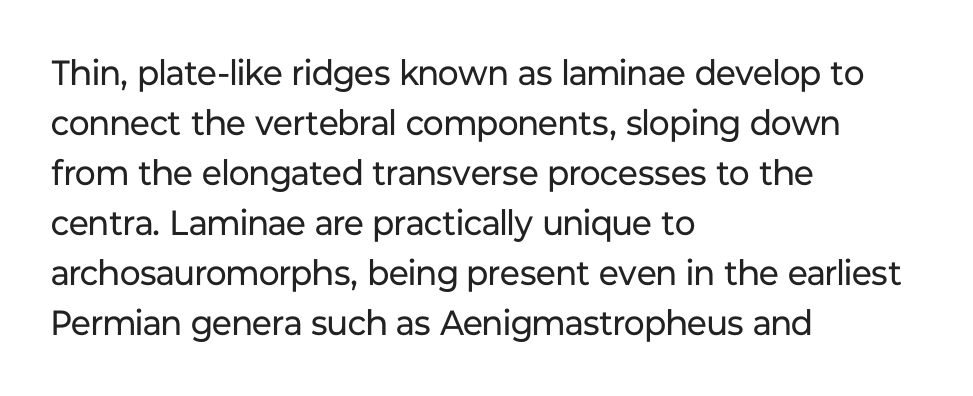
Layout note: lines flush left. It's the straight-up-and-down kind of type. The passage shown is typed in a proportional face where columns would drift. Evenly set lines give the paragraph a standard silhouette.
